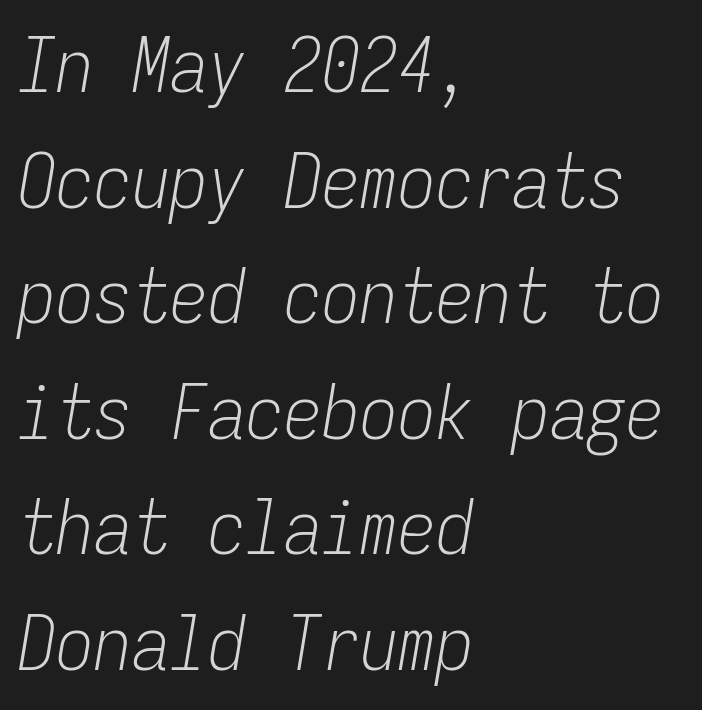
{"italic": "yes", "lean": "right", "slant_degrees": 9, "bold": "no", "weight": "light", "width": "condensed", "stroke_contrast": "low", "x_height": "medium", "monospaced": "yes", "underline": "no", "align": "left", "line_spacing": "normal", "line_spacing_ratio": 1.52, "letter_spacing": "normal", "letter_spacing_em": 0.0, "glyph_px": 76}
